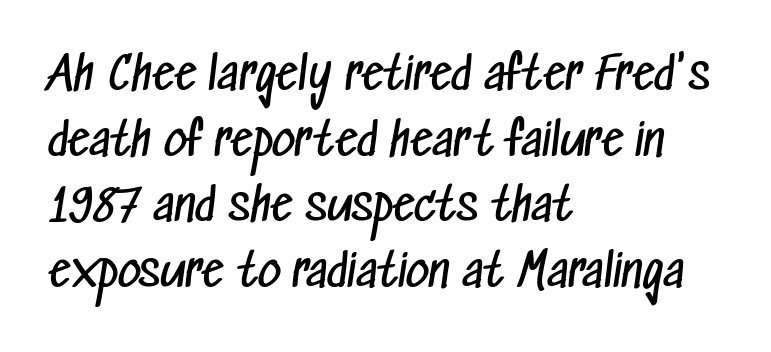
No heavy texture on the line: the type isn't bold. Note: no serifs on the glyphs. The string is rendered with underlining switched off. Normally led — the rows are evenly, conventionally spaced. The letters advance in unequal steps, a hallmark of proportional type.
